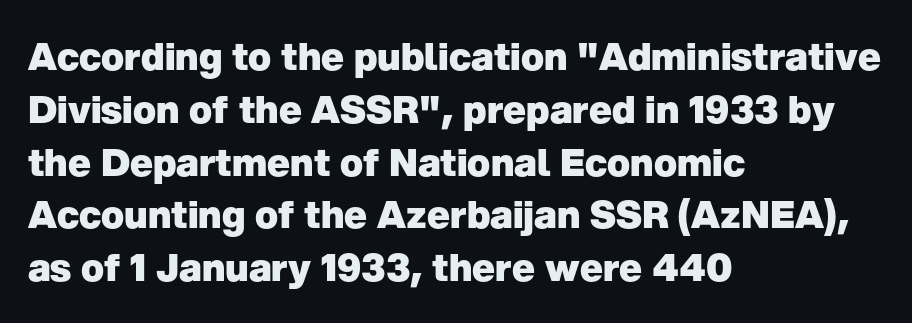
{"serif": "no", "italic": "no", "bold": "yes", "weight": "heavy", "width": "normal", "stroke_contrast": "low", "x_height": "medium", "monospaced": "no", "underline": "no", "align": "left", "line_spacing": "normal", "line_spacing_ratio": 1.39, "letter_spacing": "normal", "letter_spacing_em": 0.0, "glyph_px": 38}
